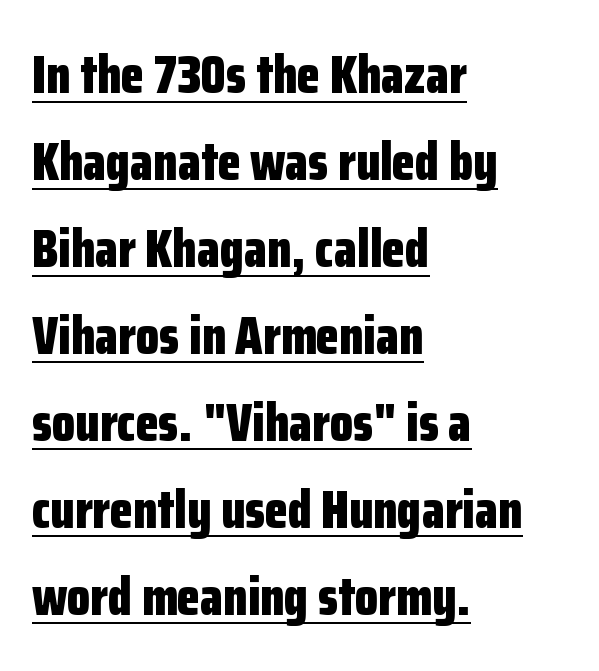
Caption: multi-line text, flush left, ragged right. You could not count columns in this text — the font is proportionally spaced. There is no visible air inserted between adjacent glyphs. I'd call this a sans setting — the letters go barefoot. These lines carry a lot of weight — the face is fully bold.
